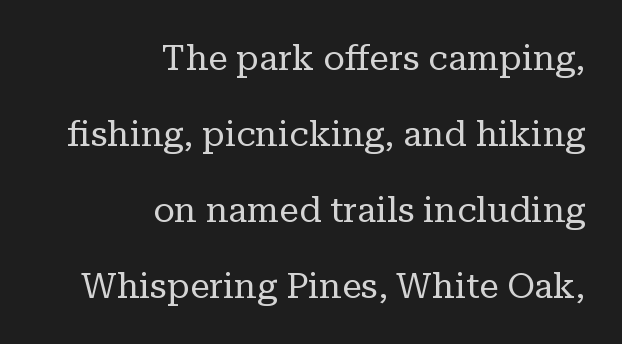
Look at the tracking — it's just the regular setting, nothing added. A typesetter would label this face a serif. This is the regular roman posture of the typeface. No chunkiness to these letters — they're not bold. Nobody drew a line under any word here.
